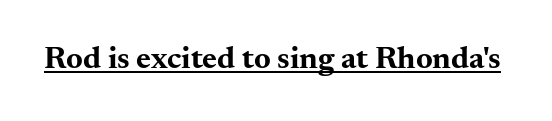
The image shows 32 px bold, wide serif type, upright; set normal letter spacing, underlined; medium stroke contrast and a small x-height.
